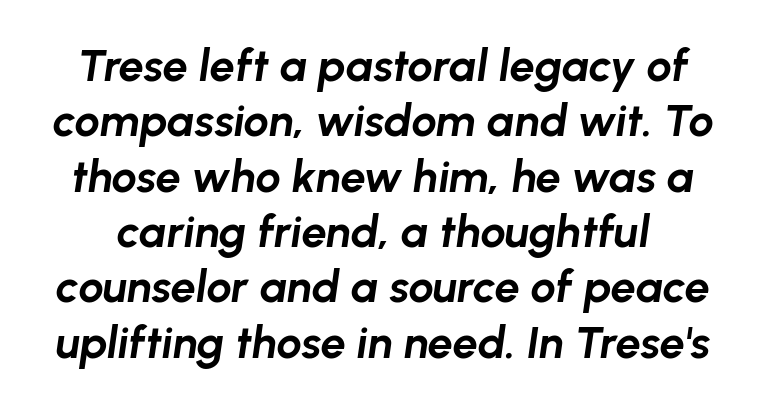
{"italic": "yes", "lean": "right", "slant_degrees": 8, "bold": "yes", "weight": "bold", "width": "normal", "stroke_contrast": "low", "x_height": "medium", "monospaced": "no", "underline": "no", "line_spacing_ratio": 1.23, "letter_spacing": "normal", "letter_spacing_em": 0.0, "glyph_px": 45}
